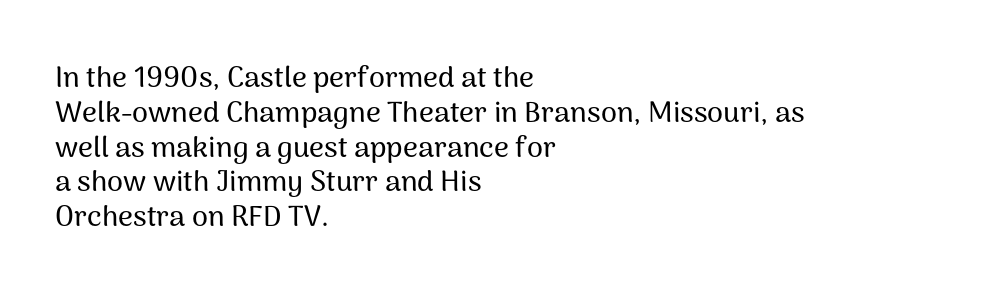
Tracking here is standard; glyphs follow each other at the usual distance. The lines are quadded left. The type sits square on the baseline with zero lean. The text was rendered using a sans face with plain stroke endings. Only glyphs here, with clear space below each row. Is this a fixed-width face? No — the glyphs have proportional, varying widths.
